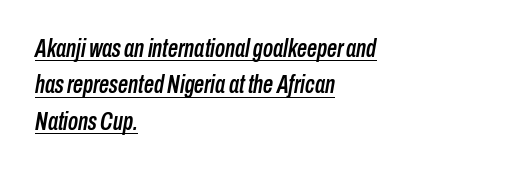
{"italic": "yes", "lean": "right", "slant_degrees": 10, "underline": "yes", "align": "left", "line_spacing": "normal", "line_spacing_ratio": 1.46, "letter_spacing": "normal", "letter_spacing_em": 0.0, "glyph_px": 25}
